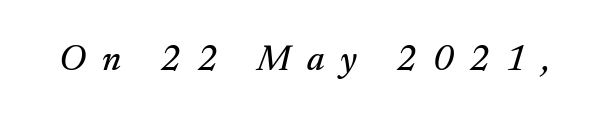
Q: Is the text italic (slanted)? A: Yes, it leans right by about 17 degrees.
Q: Is the typeface a serif or a sans-serif typeface? A: Serif.
Q: Is the text underlined? A: No.
Q: Is the spacing between letters normal or unusually wide? A: Unusually wide.
Q: Width (condensed, normal, or wide)? A: Normal.
Q: Stroke contrast? A: Medium.
Q: x-height? A: Small.
Q: Monospaced? A: No.
